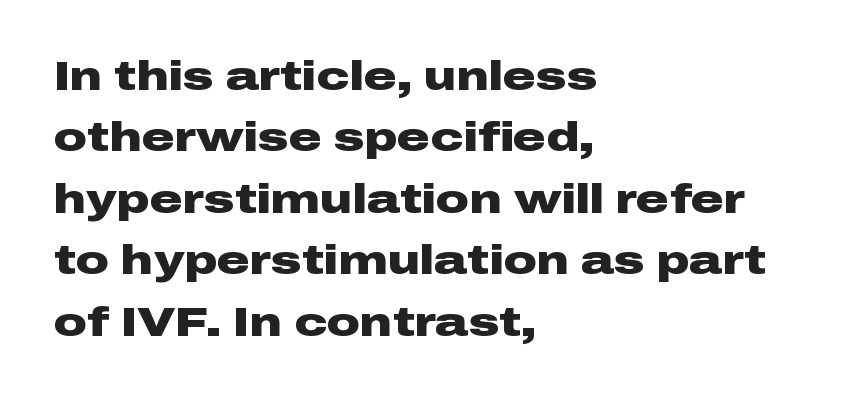
Q: Is the text bold? A: Yes.
Q: Is the text italic (slanted)? A: No, it is upright.
Q: Is the typeface a serif or a sans-serif typeface? A: Sans-serif.
Q: Is the text underlined? A: No.
Q: How is the paragraph aligned? A: Left-aligned.
Q: Is the spacing between letters normal or unusually wide? A: Normal.
Q: Is the spacing between lines tight, normal or loose? A: Normal.
Q: Width (condensed, normal, or wide)? A: Wide.
Q: Stroke contrast? A: Low.
Q: x-height? A: Medium.
Q: Monospaced? A: No.
